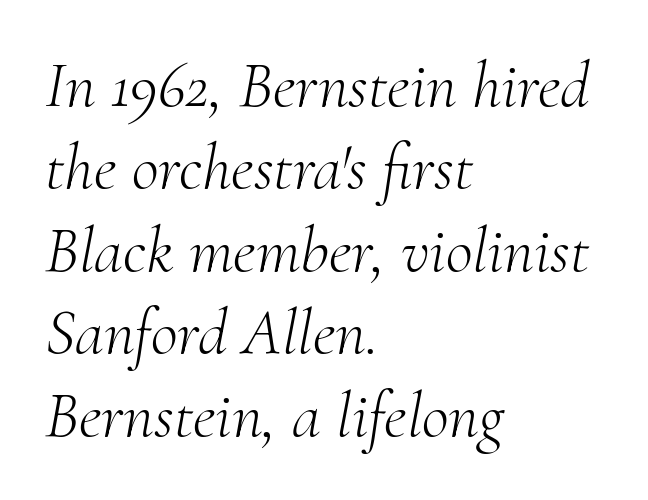
The letters are slanted; this is an italic face. In terms of letterform style, serifs are clearly present. Horizontal alignment here is leftward, the default for most running prose. This sample has the flowing, uneven cadence of proportional lettering. Type without underlining. Unbolded letterforms with no extra heft.
